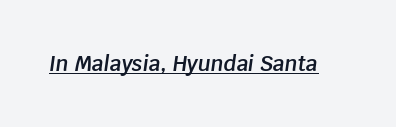
The image shows 21 px text type, italic (leaning right); set normal letter spacing, underlined.
